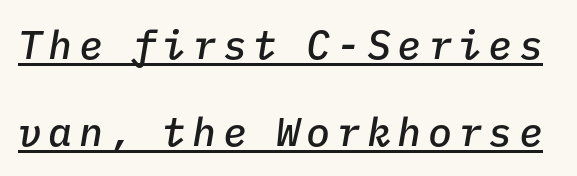
The image shows 40 px semibold type, italic (leaning right), monospaced; set loose line spacing (2.18x), underlined; low stroke contrast and a medium x-height.
